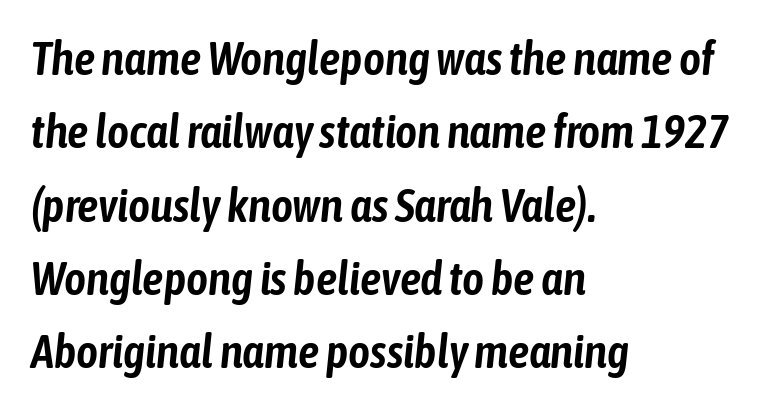
The image shows 47 px condensed type, italic (leaning right); set left-aligned, normal line spacing (1.56x), normal letter spacing, not underlined; low stroke contrast and a medium x-height.
